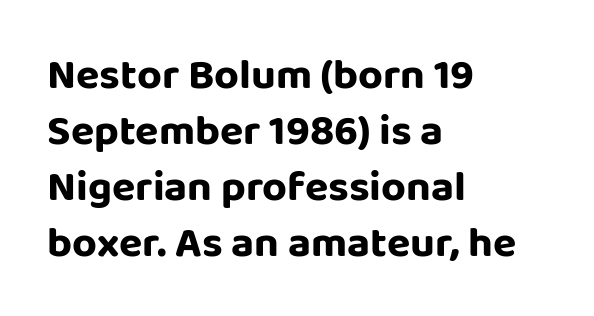
The image shows 43 px sans-serif type, upright; set left-aligned, normal line spacing (1.3x), normal letter spacing, not underlined; low stroke contrast and a large x-height.
